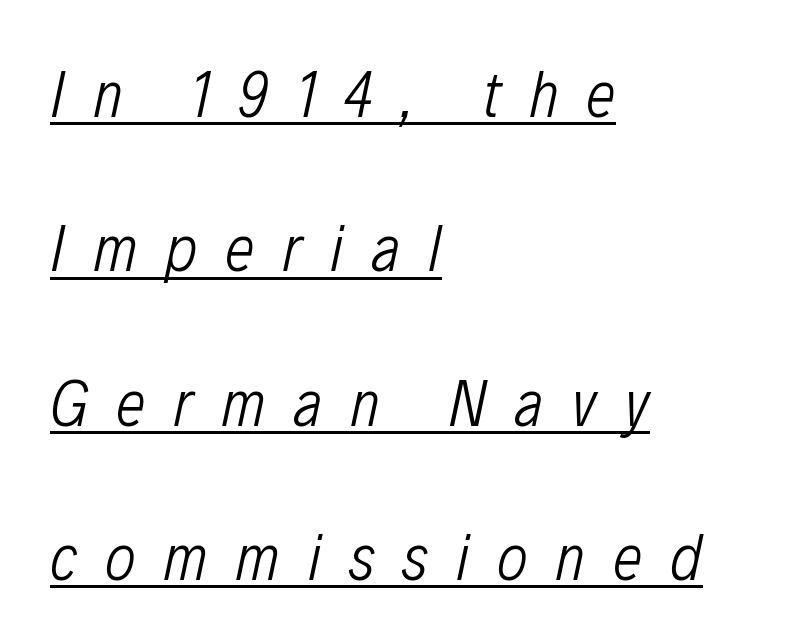
Q: Is the text bold? A: No.
Q: Is the text italic (slanted)? A: Yes, it leans right by about 12 degrees.
Q: Is the text underlined? A: Yes.
Q: How is the paragraph aligned? A: Left-aligned.
Q: Is the spacing between letters normal or unusually wide? A: Unusually wide.
Q: Is the spacing between lines tight, normal or loose? A: Loose.
Q: Width (condensed, normal, or wide)? A: Condensed.
Q: Stroke contrast? A: Low.
Q: x-height? A: Medium.
Q: Monospaced? A: No.
